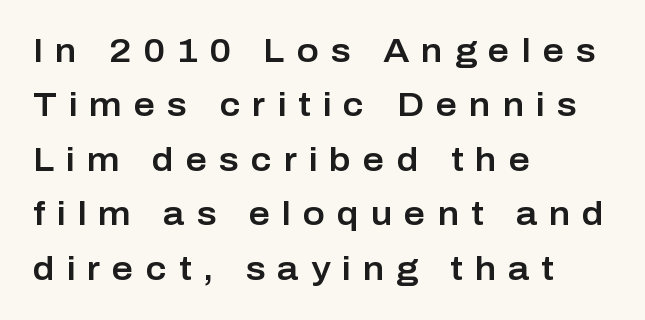
The image shows 33 px sans-serif type, upright; set left-aligned, normal line spacing (1.65x), unusually wide letter spacing (+0.36 em), not underlined; low stroke contrast and a medium x-height.
